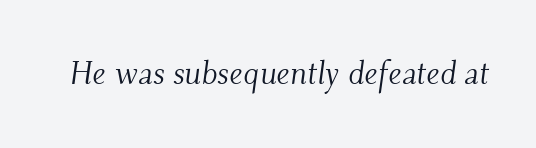
Q: Is the text bold? A: No.
Q: Is the text italic (slanted)? A: Yes, it leans right by about 9 degrees.
Q: Is the typeface a serif or a sans-serif typeface? A: Serif.
Q: Is the text underlined? A: No.
Q: Is the spacing between letters normal or unusually wide? A: Normal.
Q: Width (condensed, normal, or wide)? A: Normal.
Q: Stroke contrast? A: Medium.
Q: x-height? A: Small.
Q: Monospaced? A: No.
